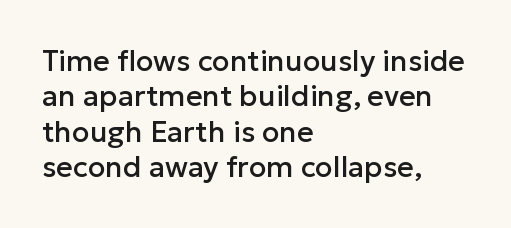
{"serif": "no", "italic": "no", "width": "normal", "stroke_contrast": "low", "x_height": "medium", "monospaced": "no", "underline": "no", "align": "left", "line_spacing_ratio": 1.22, "letter_spacing": "normal", "letter_spacing_em": 0.0, "glyph_px": 29}
